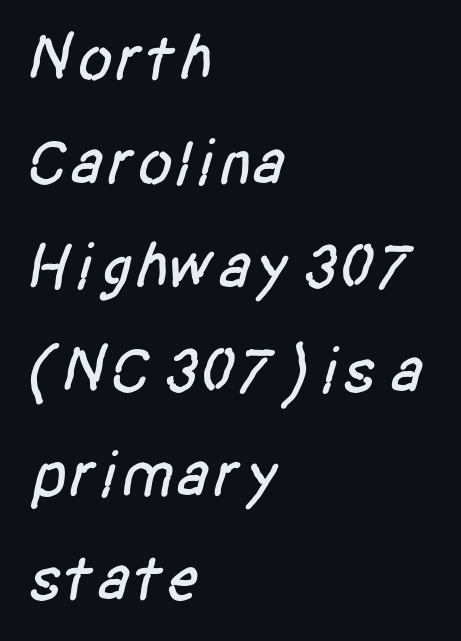
{"serif": "no", "width": "condensed", "stroke_contrast": "low", "x_height": "large", "monospaced": "no", "underline": "no", "align": "left", "line_spacing": "normal", "line_spacing_ratio": 1.6, "letter_spacing": "normal", "letter_spacing_em": 0.0, "glyph_px": 65}
